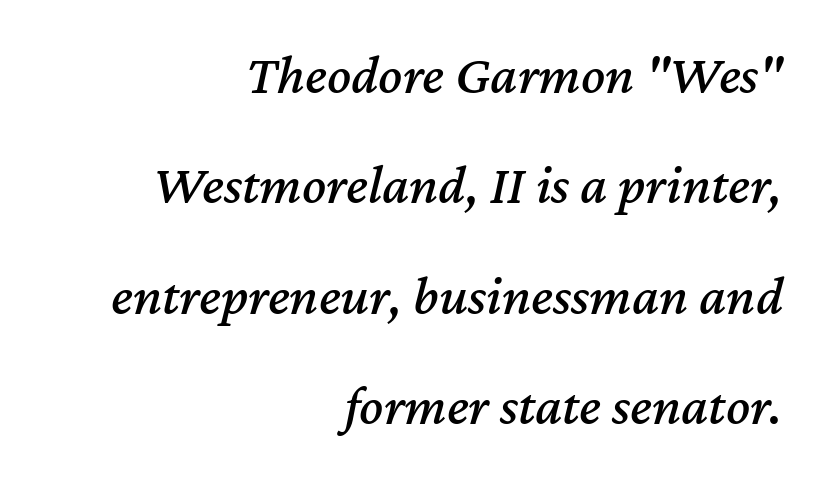
The image shows 56 px text type, italic (leaning right); set right-aligned, loose line spacing (1.97x), normal letter spacing, not underlined; medium stroke contrast and a medium x-height.
